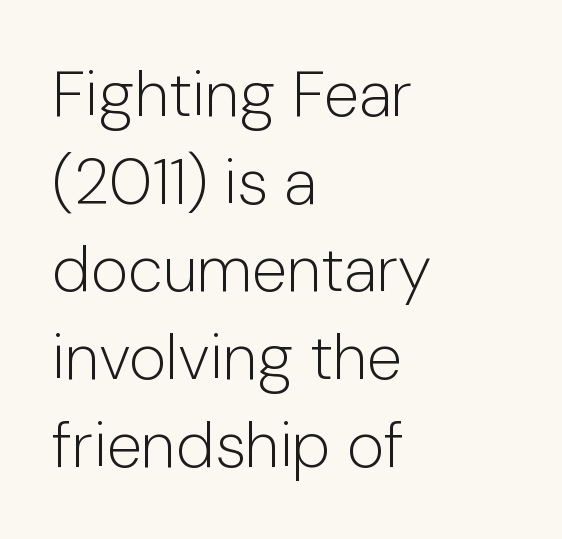
Just letters on the line, the space beneath them empty. Is this a fixed-width face? No — the glyphs have proportional, varying widths. The rendering anchors every line to the left-hand side. The block of text has a typical density, with ordinary space between rows. Students, note that the glyphs here touch the page at normal intervals. Compared with a typical body face, this is equally light or lighter still.
